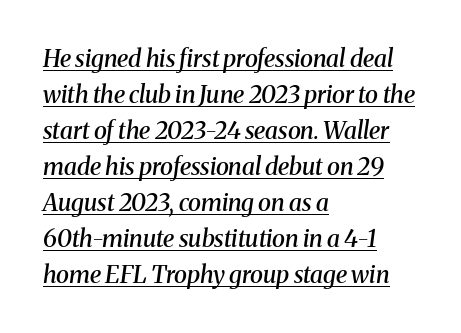
Q: Is the text bold? A: Semi-bold.
Q: Is the text italic (slanted)? A: Yes, it leans right by about 8 degrees.
Q: Is the text underlined? A: Yes.
Q: How is the paragraph aligned? A: Left-aligned.
Q: Is the spacing between letters normal or unusually wide? A: Normal.
Q: Is the spacing between lines tight, normal or loose? A: Normal.
